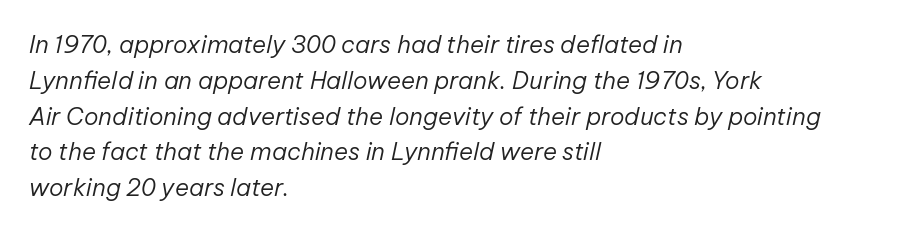
{"italic": "yes", "lean": "right", "slant_degrees": 12, "bold": "no", "underline": "no", "align": "left", "line_spacing": "normal", "line_spacing_ratio": 1.49, "letter_spacing": "normal", "letter_spacing_em": 0.0, "glyph_px": 24}
